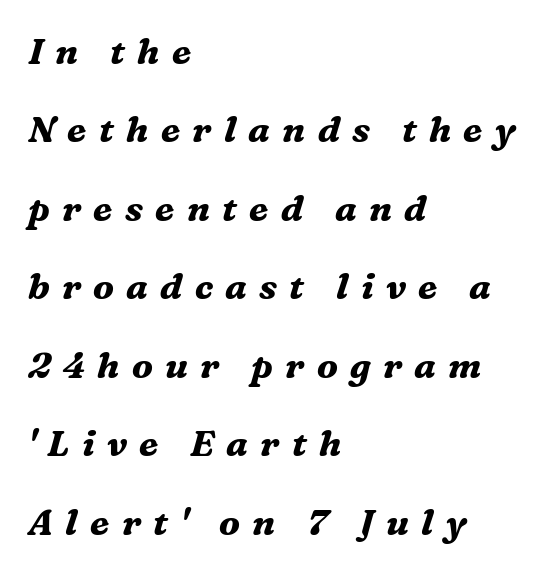
The image shows 36 px bold serif type, italic (leaning right); set left-aligned, loose line spacing (2.18x), unusually wide letter spacing (+0.34 em), not underlined; medium stroke contrast and a medium x-height.
